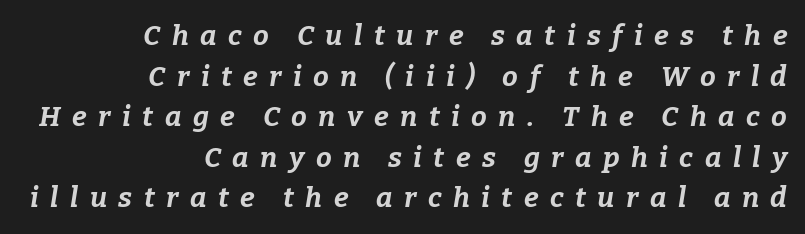
{"italic": "yes", "lean": "right", "slant_degrees": 9, "bold": "yes", "weight": "bold", "width": "normal", "stroke_contrast": "low", "x_height": "medium", "monospaced": "no", "underline": "no", "align": "right", "line_spacing": "normal", "line_spacing_ratio": 1.45, "letter_spacing": "wide", "letter_spacing_em": 0.41, "glyph_px": 28}
